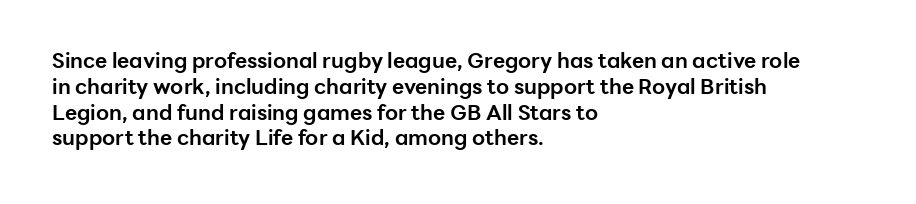
{"italic": "no", "bold": "yes", "underline": "no", "align": "left", "line_spacing_ratio": 1.23, "letter_spacing": "normal", "letter_spacing_em": 0.0, "glyph_px": 21}
